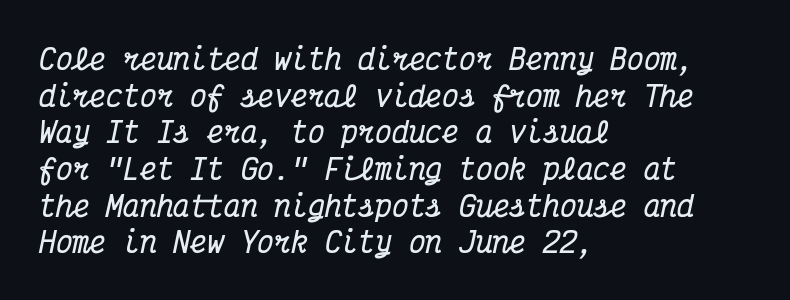
The string is rendered with underlining switched off. Summary of weight: heavy, a full bold. The block of text has a typical density, with ordinary space between rows. Monospaced: the letters line up in strict vertical columns.
